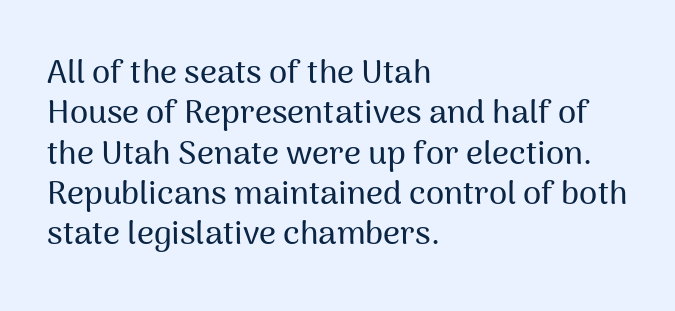
The image shows 33 px sans-serif type, upright; set left-aligned, line spacing 1.22x, normal letter spacing, not underlined; medium stroke contrast and a medium x-height.
